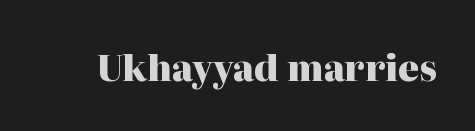
The image shows 36 px heavy serif type, upright; set normal letter spacing, not underlined; high stroke contrast and a medium x-height.
